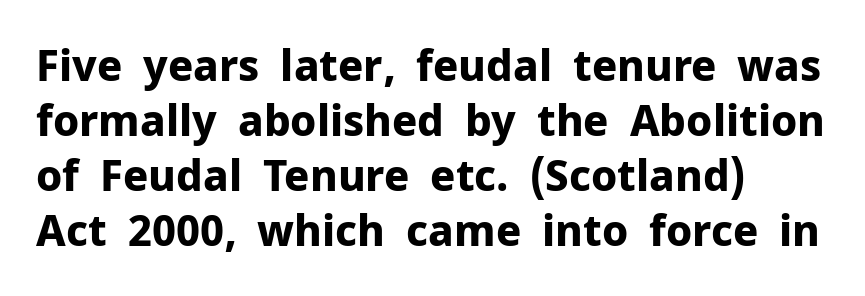
Lines of text with bare space underneath. Note the varied advance widths — an 'i' is clearly narrower than an 'm'. The face used here is rendered with its standard letterfit. The lines are quadded left.
